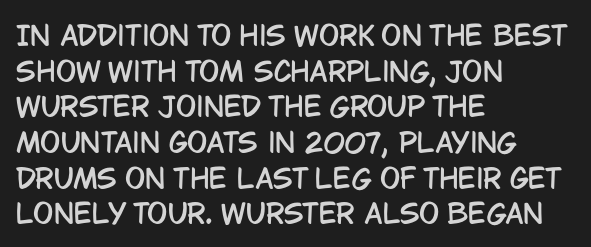
Line spacing here is normal. In terms of posture, this sample is upright. A bare baseline throughout the passage. Does the copy run flush right? No — it runs flush left. You could call the tracking neutral — neither tight nor loose.
